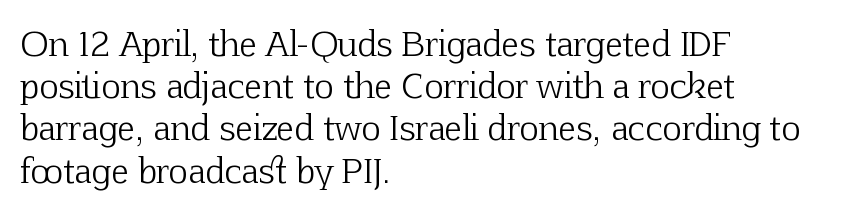
The image shows 33 px light serif type, upright; set left-aligned, normal line spacing (1.28x), normal letter spacing, not underlined; low stroke contrast and a medium x-height.
